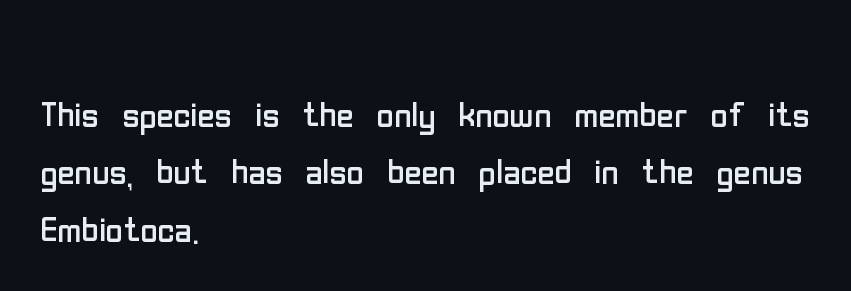
{"serif": "no", "italic": "no", "bold": "no", "weight": "regular", "width": "condensed", "stroke_contrast": "low", "x_height": "medium", "monospaced": "no", "underline": "no", "align": "left", "line_spacing_ratio": 1.22, "letter_spacing": "normal", "letter_spacing_em": 0.0, "glyph_px": 47}
